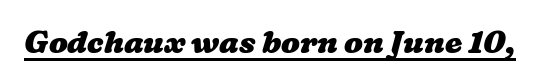
Nothing unusual about the tracking: characters are spaced as the font intends. These lines are rendered in a variable-pitch font. The lettering is marked with a stroke running underneath it. Heavy, bold letterforms.
